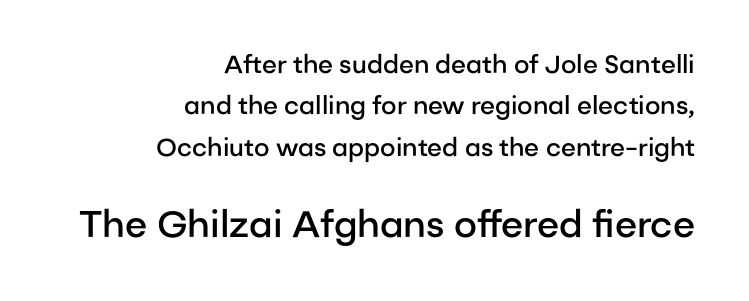
Typographic density is moderately raised because the face is semibold. Classification — sans serif. Visually the block forms a straight wall on the right and a jagged coastline on the left. Caption: standard tracking, unaltered.
